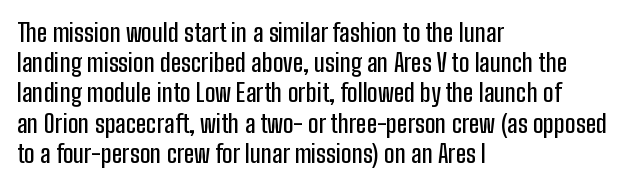
Q: Is the text italic (slanted)? A: No, it is upright.
Q: Is the text underlined? A: No.
Q: How is the paragraph aligned? A: Left-aligned.
Q: Is the spacing between letters normal or unusually wide? A: Normal.
